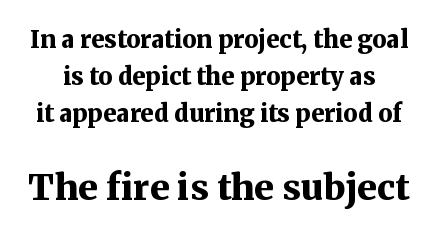
The image shows 36 px bold serif type, upright; set normal line spacing (1.55x), normal letter spacing, not underlined; the second (bottom) block is 1.5x larger; medium stroke contrast and a medium x-height.
